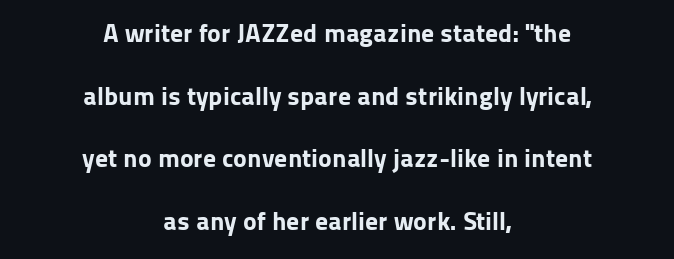
{"italic": "no", "bold": "yes", "underline": "no", "align": "center", "line_spacing": "loose", "line_spacing_ratio": 2.41, "letter_spacing": "normal", "letter_spacing_em": 0.0, "glyph_px": 26}
